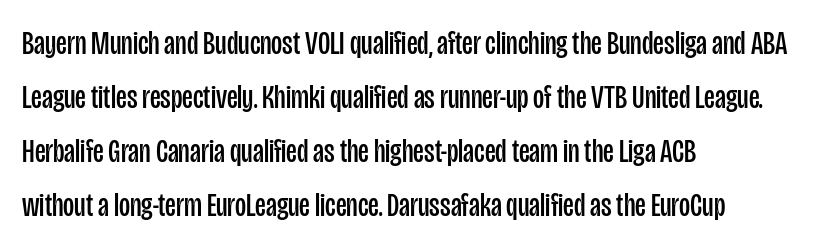
The face looks like a standard text weight, possibly lighter. The glyphs are unaccompanied by any horizontal stroke below them. The passage shown stacks its lines at a standard gap. You could not count columns in this text — the font is proportionally spaced.
